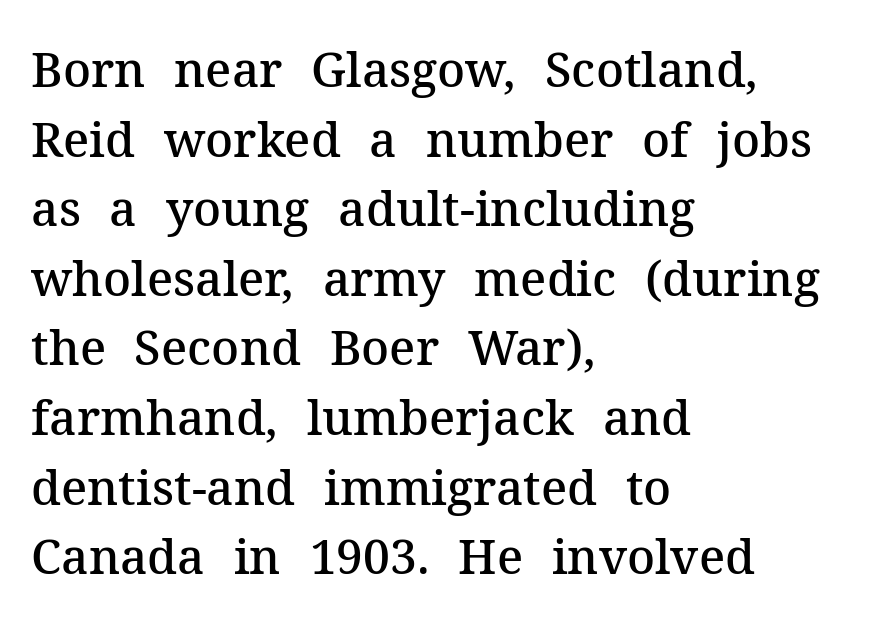
{"serif": "yes", "italic": "no", "bold": "semi", "weight": "semibold", "width": "normal", "stroke_contrast": "medium", "x_height": "medium", "monospaced": "no", "underline": "no", "align": "left", "line_spacing": "normal", "line_spacing_ratio": 1.45, "letter_spacing": "normal", "letter_spacing_em": 0.0, "glyph_px": 48}
